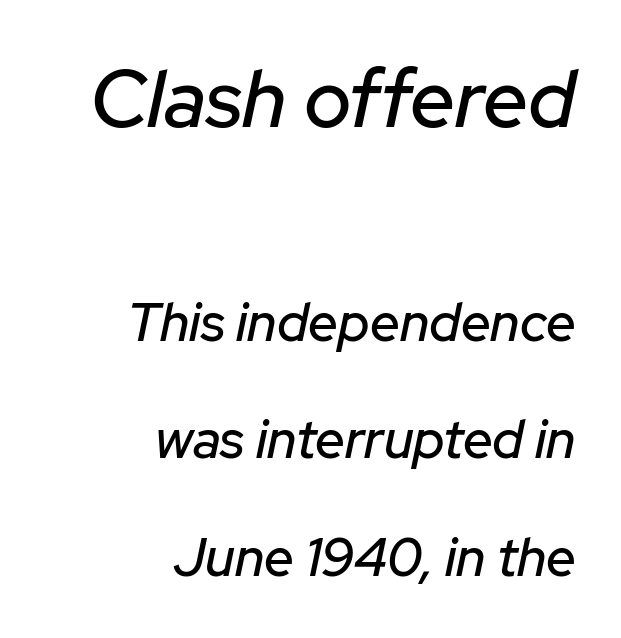
{"italic": "yes", "lean": "right", "slant_degrees": 12, "width": "normal", "stroke_contrast": "low", "x_height": "medium", "monospaced": "no", "underline": "no", "align": "right", "line_spacing": "loose", "line_spacing_ratio": 2.22, "letter_spacing": "normal", "letter_spacing_em": 0.0, "larger_block": "first", "size_ratio": 1.51, "glyph_px": 80}
